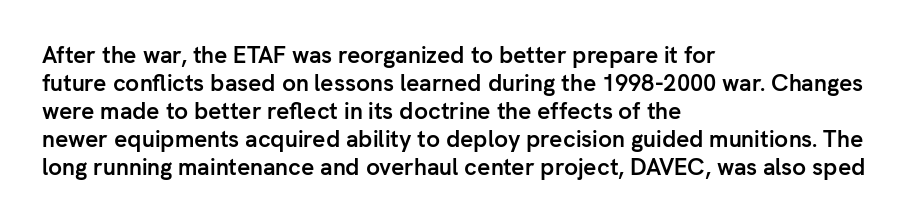
{"italic": "no", "bold": "yes", "underline": "no", "align": "left", "line_spacing_ratio": 1.22, "letter_spacing": "normal", "letter_spacing_em": 0.0, "glyph_px": 23}
